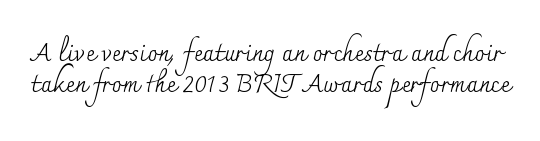
The image shows 25 px text type; set line spacing 1.24x, normal letter spacing, not underlined.
